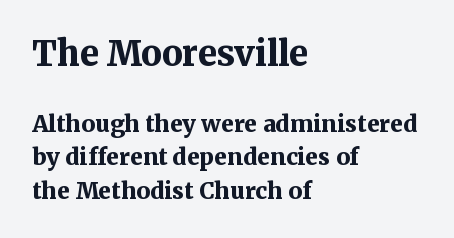
The image shows 34 px bold serif type, upright; set left-aligned, normal line spacing (1.46x), normal letter spacing, not underlined; the first (top) block is 1.48x larger; medium stroke contrast and a medium x-height.
